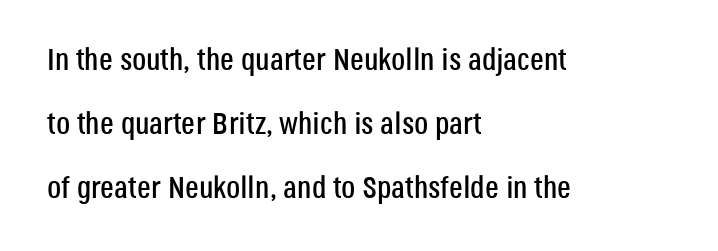
Looks like regular typesetting: each glyph gets only the width it needs. Inter-character spacing is left at the font's built-in metrics. Summary of vertical rhythm: relaxed, with wide interline spacing. No italicization has been applied; the sample stays upright. This sample uses a sans-serif face. These lines are set flush left with a ragged right edge.
